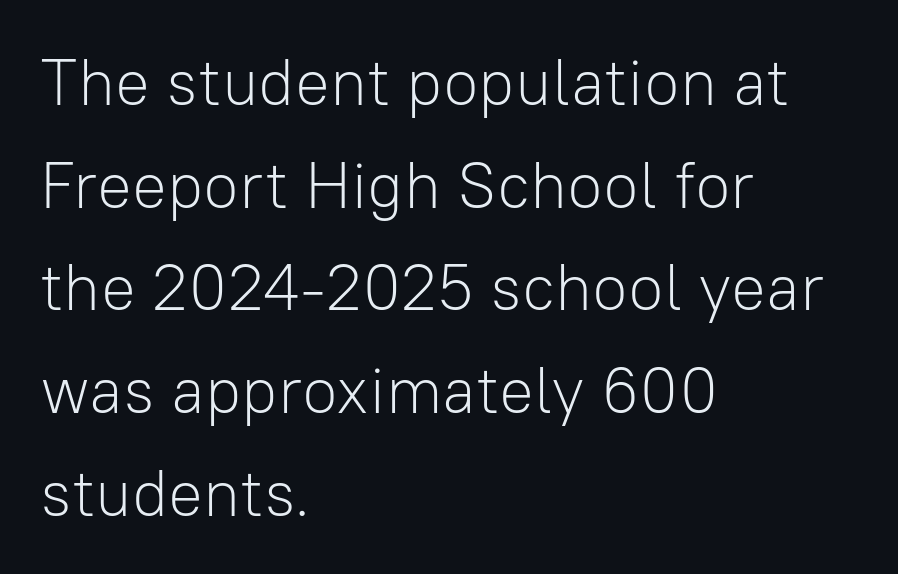
Q: Is the text bold? A: No.
Q: Is the text italic (slanted)? A: No, it is upright.
Q: Is the typeface a serif or a sans-serif typeface? A: Sans-serif.
Q: Is the text underlined? A: No.
Q: How is the paragraph aligned? A: Left-aligned.
Q: Is the spacing between letters normal or unusually wide? A: Normal.
Q: Is the spacing between lines tight, normal or loose? A: Normal.
Q: Width (condensed, normal, or wide)? A: Normal.
Q: Stroke contrast? A: Low.
Q: x-height? A: Medium.
Q: Monospaced? A: No.
